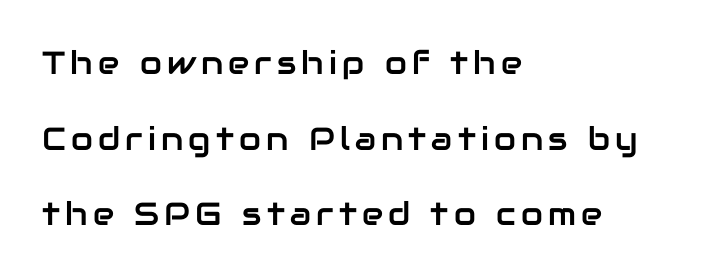
Q: Is the text italic (slanted)? A: No, it is upright.
Q: Is the typeface a serif or a sans-serif typeface? A: Sans-serif.
Q: Is the text underlined? A: No.
Q: How is the paragraph aligned? A: Left-aligned.
Q: Is the spacing between lines tight, normal or loose? A: Loose.
Q: Width (condensed, normal, or wide)? A: Normal.
Q: Stroke contrast? A: Low.
Q: x-height? A: Medium.
Q: Monospaced? A: No.
